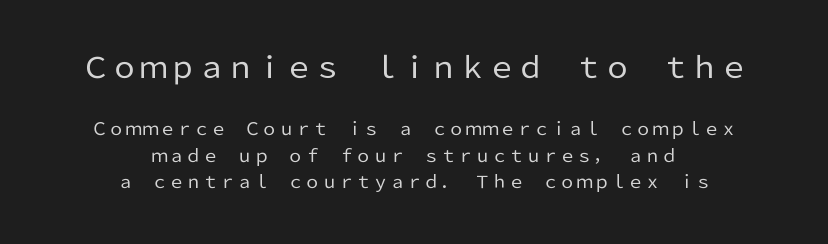
Q: Is the text bold? A: No.
Q: Is the text italic (slanted)? A: No, it is upright.
Q: Is the typeface a serif or a sans-serif typeface? A: Sans-serif.
Q: Is the text underlined? A: No.
Q: How is the paragraph aligned? A: Centered.
Q: Is the spacing between letters normal or unusually wide? A: Normal.
Q: Is the spacing between lines tight, normal or loose? A: Normal.
Q: Which block of text is set in a larger size, the first (top) or the second (bottom)? A: The first (top) one.
Q: Width (condensed, normal, or wide)? A: Normal.
Q: Stroke contrast? A: Low.
Q: x-height? A: Medium.
Q: Monospaced? A: No.
